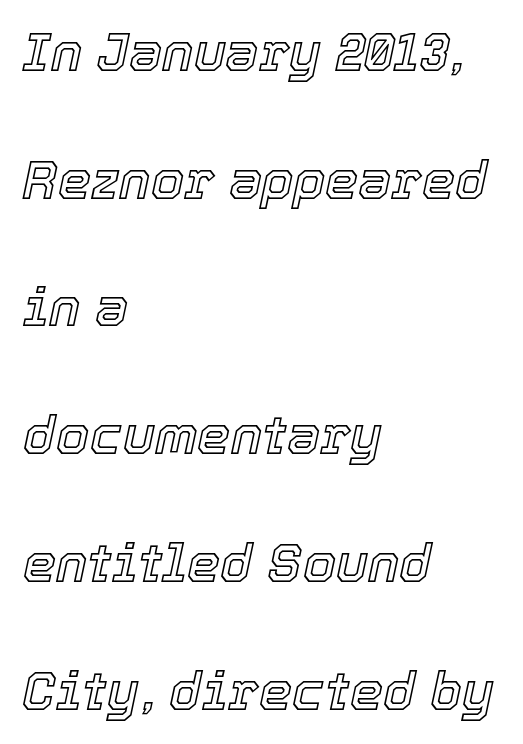
Typeset ragged right — the left edge is the straight one. In terms of leading, this rendering errs on the spacious side. Beneath every word, the page is bare. Tracking value appears to be zero — textbook default spacing. Spacing verdict: proportional, widths tailored to each character. Style check: oblique.
